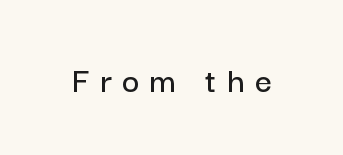
The image shows 37 px sans-serif type, upright; set unusually wide letter spacing (+0.29 em), not underlined; low stroke contrast and a medium x-height.
